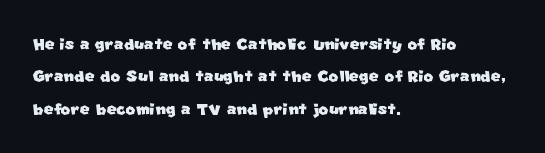
Q: Is the text underlined? A: No.
Q: How is the paragraph aligned? A: Left-aligned.
Q: Is the spacing between letters normal or unusually wide? A: Normal.
Q: Is the spacing between lines tight, normal or loose? A: Normal.
